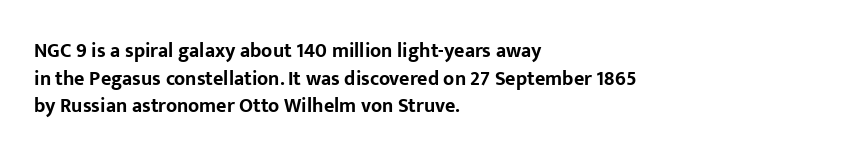
{"italic": "no", "bold": "yes", "underline": "no", "align": "left", "line_spacing": "normal", "line_spacing_ratio": 1.38, "letter_spacing": "normal", "letter_spacing_em": 0.0, "glyph_px": 20}
